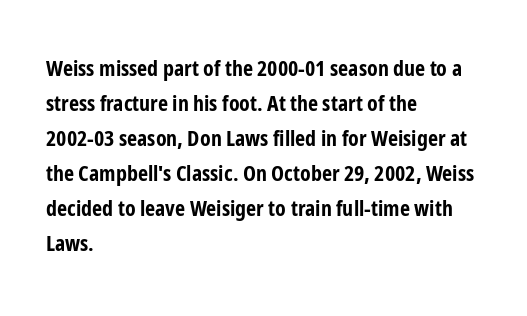
{"italic": "no", "bold": "yes", "underline": "no", "align": "left", "line_spacing": "normal", "line_spacing_ratio": 1.59, "letter_spacing": "normal", "letter_spacing_em": 0.0, "glyph_px": 22}
